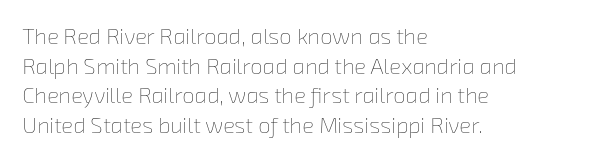
{"bold": "no", "underline": "no", "align": "left", "line_spacing": "normal", "line_spacing_ratio": 1.35, "letter_spacing": "normal", "letter_spacing_em": 0.0, "glyph_px": 22}
